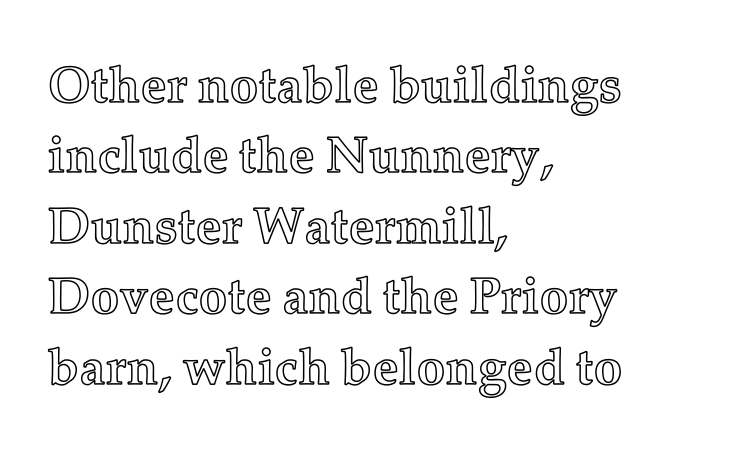
Honestly, there is no underline to notice here at all. The paragraph has a hard left edge and a soft right edge. No italicization has been applied; the sample stays upright. Is the letter spacing exaggerated? No — it looks like the ordinary default. Normally led — the rows are evenly, conventionally spaced.
